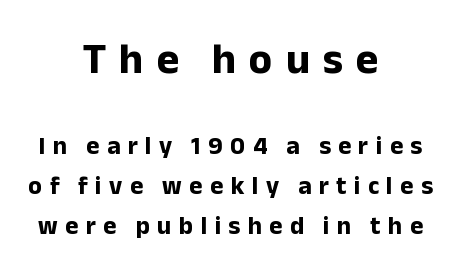
The image shows 43 px bold sans-serif type, upright; set centered, normal line spacing (1.6x), unusually wide letter spacing (+0.3 em), not underlined; the first (top) block is 1.72x larger; low stroke contrast and a medium x-height.
